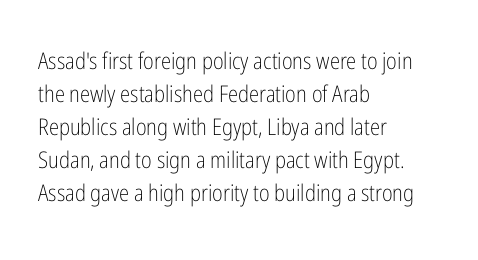
The image shows 23 px text type, upright; set left-aligned, normal line spacing (1.44x), normal letter spacing, not underlined.
